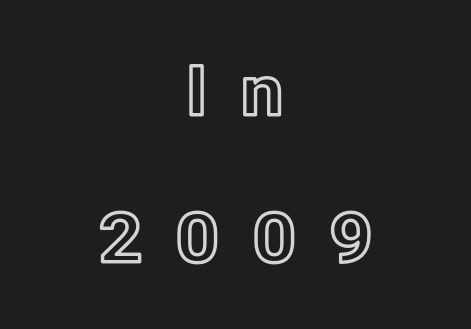
Centered paragraph, ragged on both sides. What stands out about the letter spacing? Its width — letters are far apart. The rendering uses a large line-height, opening up the rows. You could not count columns in this text — the font is proportionally spaced. The specimen reads as upright at a glance. Honestly, there is no underline to notice here at all.
